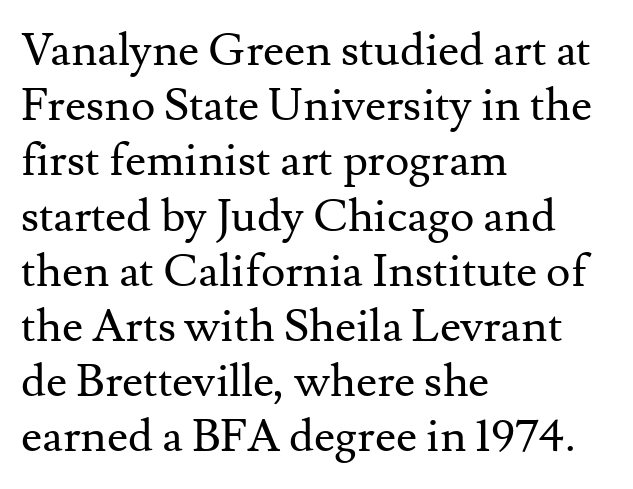
Rule under the text: the space is simply empty. This rendering uses left alignment, leaving the right contour irregular. Is this a fixed-width face? No — the glyphs have proportional, varying widths. To sum up the face: it has serifs.
